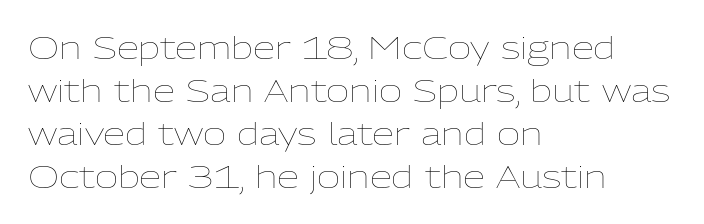
Q: Is the text bold? A: No.
Q: Is the text italic (slanted)? A: No, it is upright.
Q: Is the text underlined? A: No.
Q: How is the paragraph aligned? A: Left-aligned.
Q: Is the spacing between letters normal or unusually wide? A: Normal.
Q: Is the spacing between lines tight, normal or loose? A: Normal.
Q: Width (condensed, normal, or wide)? A: Normal.
Q: Stroke contrast? A: Low.
Q: x-height? A: Medium.
Q: Monospaced? A: No.
